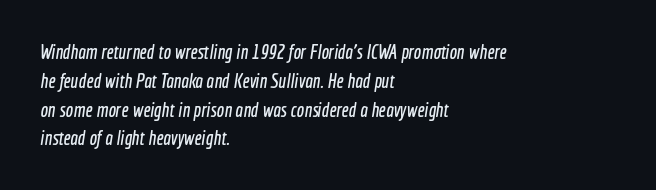
If you measured baseline to baseline, you'd find a middling distance. One-word summary of the alignment: left. Look at the tracking — it's just the regular setting, nothing added. The zone under the glyphs is completely vacant.
